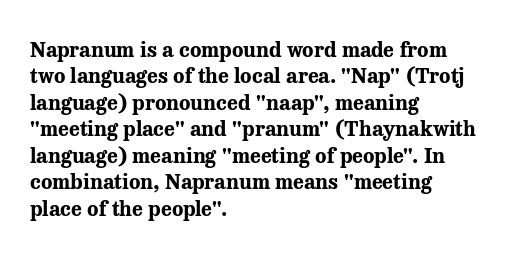
Q: Is the text bold? A: Yes.
Q: Is the text italic (slanted)? A: No, it is upright.
Q: Is the text underlined? A: No.
Q: How is the paragraph aligned? A: Left-aligned.
Q: Is the spacing between letters normal or unusually wide? A: Normal.
Q: Is the spacing between lines tight, normal or loose? A: Normal.
